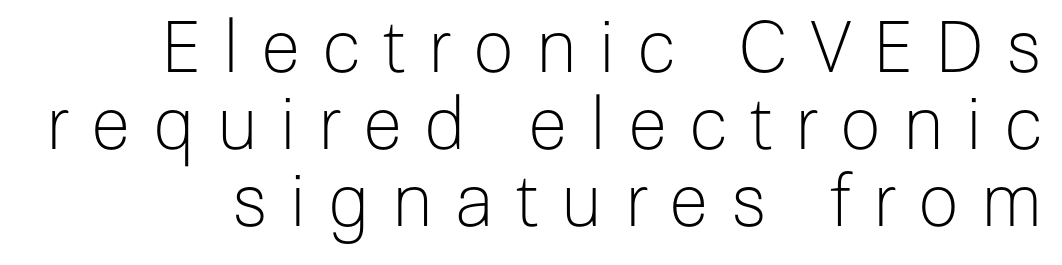
Q: Is the text bold? A: No.
Q: Is the text italic (slanted)? A: No, it is upright.
Q: Is the typeface a serif or a sans-serif typeface? A: Sans-serif.
Q: Is the text underlined? A: No.
Q: Is the spacing between letters normal or unusually wide? A: Unusually wide.
Q: Is the spacing between lines tight, normal or loose? A: Tight.
Q: Width (condensed, normal, or wide)? A: Normal.
Q: Stroke contrast? A: Low.
Q: x-height? A: Medium.
Q: Monospaced? A: No.
